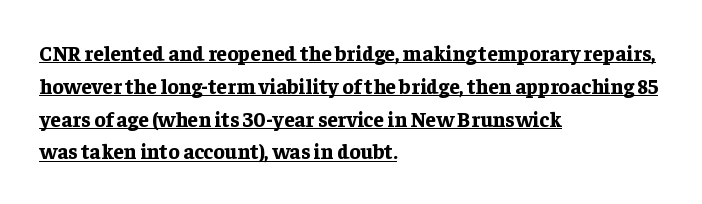
{"italic": "no", "bold": "yes", "underline": "yes", "align": "left", "line_spacing": "normal", "line_spacing_ratio": 1.56, "letter_spacing": "normal", "letter_spacing_em": 0.0, "glyph_px": 21}
